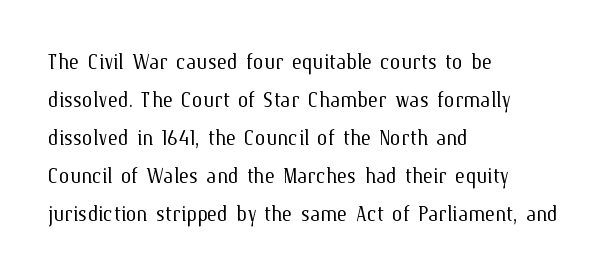
{"italic": "no", "bold": "no", "underline": "no", "align": "left", "line_spacing": "normal", "line_spacing_ratio": 1.41, "letter_spacing": "normal", "letter_spacing_em": 0.0, "glyph_px": 27}
